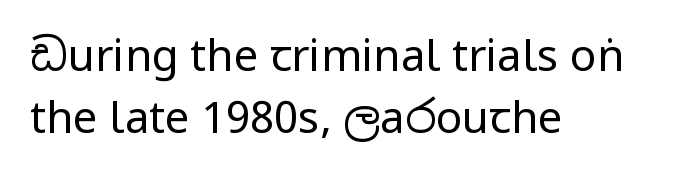
{"serif": "no", "italic": "no", "bold": "no", "weight": "regular", "width": "condensed", "stroke_contrast": "low", "x_height": "large", "monospaced": "no", "underline": "no", "align": "left", "line_spacing": "normal", "line_spacing_ratio": 1.42, "letter_spacing": "normal", "letter_spacing_em": 0.0, "glyph_px": 44}
